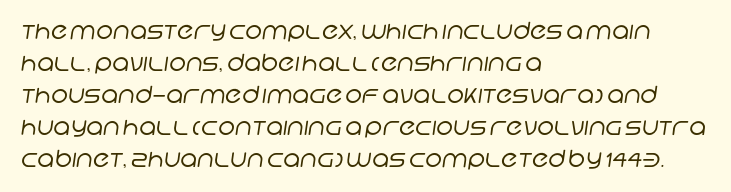
The image shows 23 px text type; set left-aligned, normal line spacing (1.39x), normal letter spacing, not underlined.
